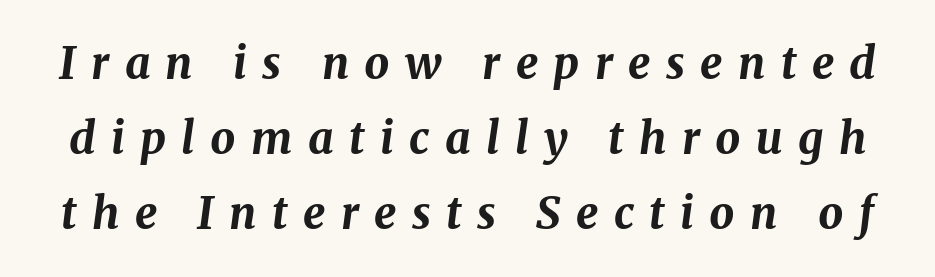
Q: Is the text bold? A: Yes.
Q: Is the text italic (slanted)? A: Yes, it leans right by about 8 degrees.
Q: Is the text underlined? A: No.
Q: Is the spacing between letters normal or unusually wide? A: Unusually wide.
Q: Is the spacing between lines tight, normal or loose? A: Normal.
Q: Width (condensed, normal, or wide)? A: Normal.
Q: Stroke contrast? A: Medium.
Q: x-height? A: Medium.
Q: Monospaced? A: No.
